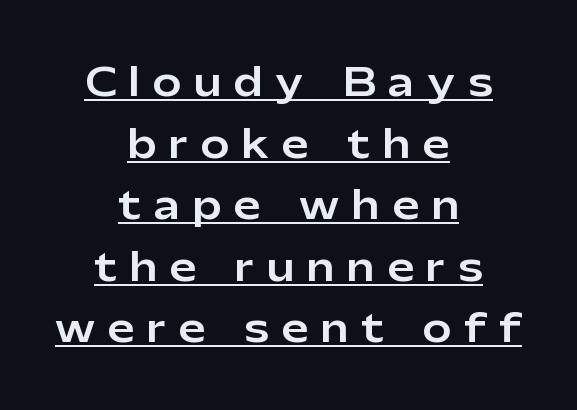
{"serif": "no", "italic": "no", "width": "normal", "stroke_contrast": "low", "x_height": "medium", "monospaced": "no", "underline": "yes", "align": "center", "line_spacing": "normal", "line_spacing_ratio": 1.62, "letter_spacing": "wide", "letter_spacing_em": 0.34, "glyph_px": 38}
